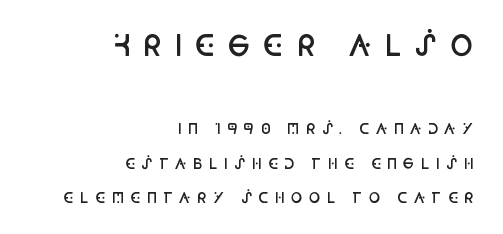
Each row of text sits above clean, open space. In terms of weight, the rendering is demibold, just under bold. Horizontal alignment here is rightward, an uncommon choice for prose. The tracking jumps out immediately: characters are airy and widely separated. Varying glyph widths throughout — classic text-font behaviour.
